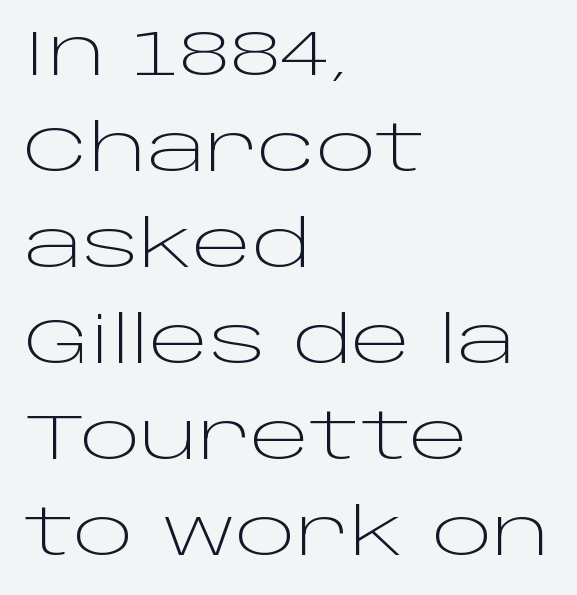
Quick note: underline off. Spacing between characters is what you'd get straight out of the box. This reads as an unemphasized weight, regular at the heaviest. Unlike a traditional serif, this face leaves its strokes unadorned. This sample has the flowing, uneven cadence of proportional lettering.
